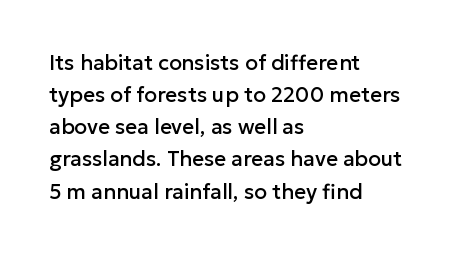
{"italic": "no", "underline": "no", "align": "left", "line_spacing": "normal", "line_spacing_ratio": 1.53, "letter_spacing": "normal", "letter_spacing_em": 0.0, "glyph_px": 21}
